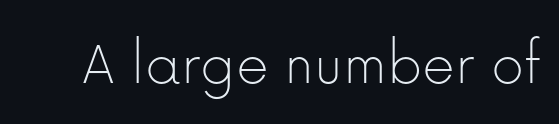
The image shows 64 px thin sans-serif type, upright; set normal letter spacing, not underlined; low stroke contrast and a medium x-height.
